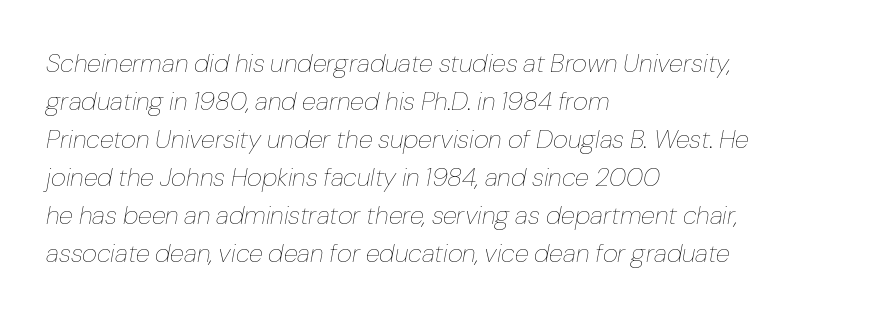
Q: Is the text bold? A: No.
Q: Is the text italic (slanted)? A: Yes, it leans right by about 10 degrees.
Q: Is the text underlined? A: No.
Q: How is the paragraph aligned? A: Left-aligned.
Q: Is the spacing between letters normal or unusually wide? A: Normal.
Q: Is the spacing between lines tight, normal or loose? A: Normal.
